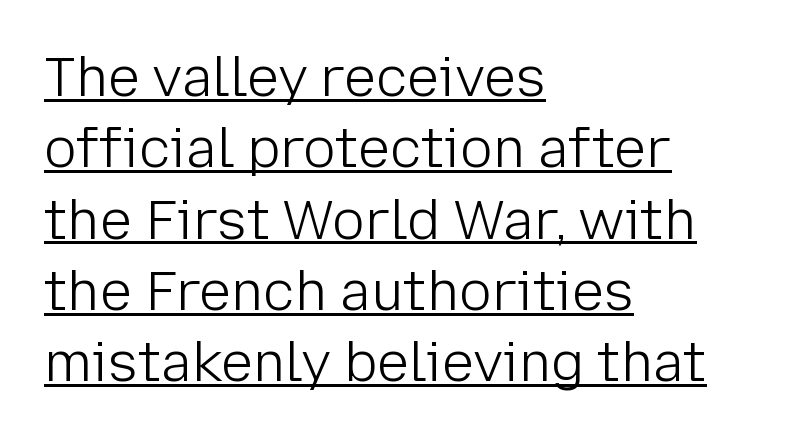
The image shows 54 px light sans-serif type, upright; set left-aligned, normal line spacing (1.32x), normal letter spacing, underlined; low stroke contrast and a medium x-height.
